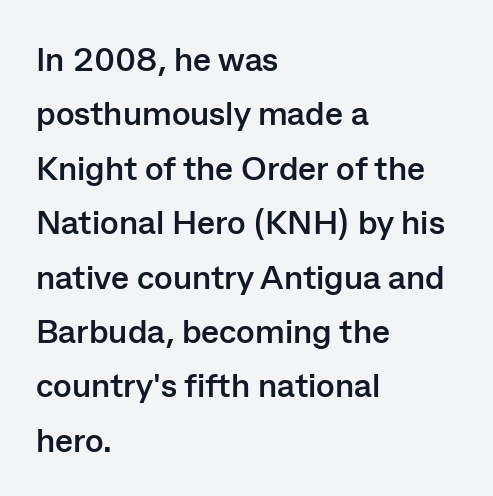
This is roman type, the default non-slanted kind. Check where the strokes stop: nothing finishes them off — pure sans. Do the characters align in a grid? No, the font is proportional. A clean baseline with only descenders dipping below it.
